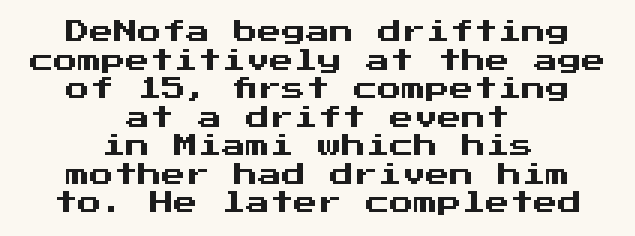
{"italic": "no", "underline": "no", "align": "center", "line_spacing_ratio": 1.19, "letter_spacing": "normal", "letter_spacing_em": 0.0, "glyph_px": 24}
